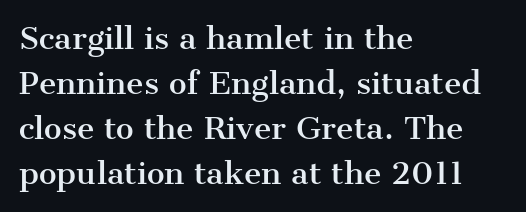
The image shows 30 px serif type, upright; set left-aligned, normal line spacing (1.5x), normal letter spacing, not underlined; medium stroke contrast and a medium x-height.
